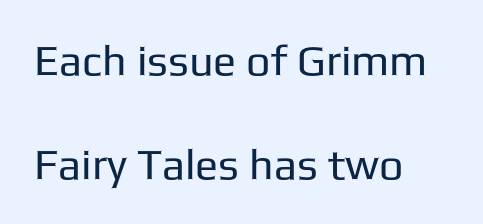
The passage shown is typeset with a sans-serif family. Glyph-to-glyph distance matches everyday printed text. Students, observe: this is what heavily led, spacious text looks like. A clean baseline with only descenders dipping below it. Ordinary non-slanted type is in use.
